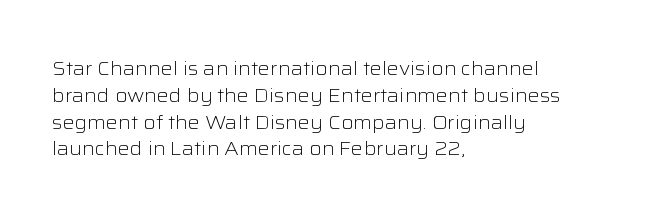
Unlike italic type, these characters show no tilt at all. Honestly, there is no underline to notice here at all. The ragged edge is on the right, which tells us the setting is flush left. Tracking here is standard; glyphs follow each other at the usual distance.
